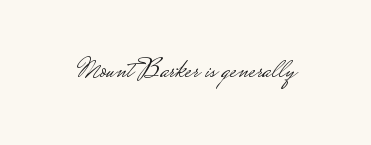
Letter spacing: default. This is sans-serif lettering, the kind often seen on screens and signage. Heft: none added — not bold. Beneath every word, the page is bare.
